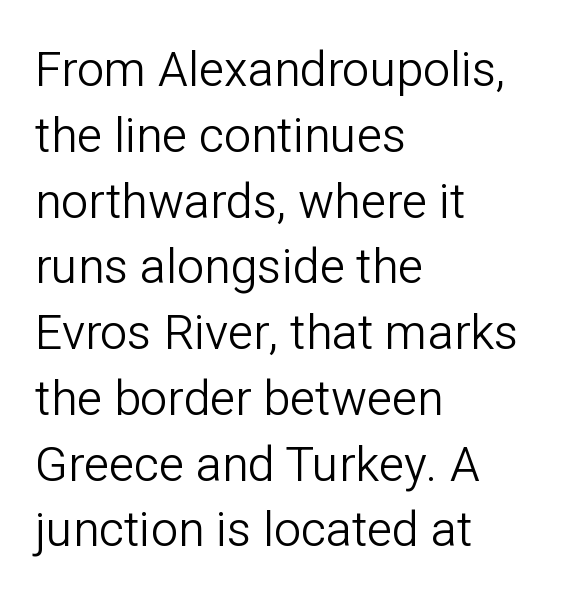
Q: Is the text bold? A: No.
Q: Is the text italic (slanted)? A: No, it is upright.
Q: Is the typeface a serif or a sans-serif typeface? A: Sans-serif.
Q: Is the text underlined? A: No.
Q: How is the paragraph aligned? A: Left-aligned.
Q: Is the spacing between letters normal or unusually wide? A: Normal.
Q: Is the spacing between lines tight, normal or loose? A: Normal.
Q: Width (condensed, normal, or wide)? A: Normal.
Q: Stroke contrast? A: Low.
Q: x-height? A: Medium.
Q: Monospaced? A: No.
